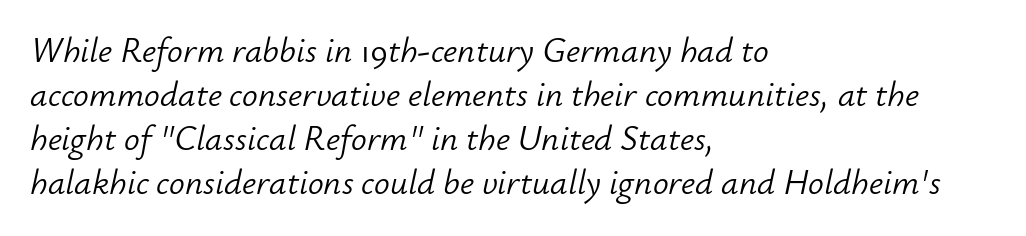
{"italic": "yes", "lean": "right", "slant_degrees": 12, "bold": "no", "weight": "light", "width": "normal", "stroke_contrast": "low", "x_height": "small", "monospaced": "no", "underline": "no", "align": "left", "line_spacing": "normal", "line_spacing_ratio": 1.26, "letter_spacing": "normal", "letter_spacing_em": 0.0, "glyph_px": 35}
